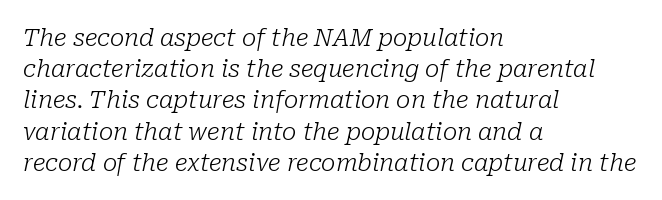
Q: Is the text bold? A: No.
Q: Is the text italic (slanted)? A: Yes, it leans right by about 10 degrees.
Q: Is the text underlined? A: No.
Q: How is the paragraph aligned? A: Left-aligned.
Q: Is the spacing between letters normal or unusually wide? A: Normal.
Q: Is the spacing between lines tight, normal or loose? A: Normal.
